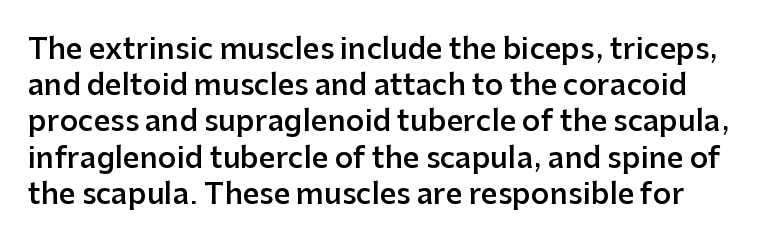
Q: Is the text bold? A: Semi-bold.
Q: Is the text italic (slanted)? A: No, it is upright.
Q: Is the typeface a serif or a sans-serif typeface? A: Sans-serif.
Q: Is the text underlined? A: No.
Q: Is the spacing between letters normal or unusually wide? A: Normal.
Q: Is the spacing between lines tight, normal or loose? A: Normal.
Q: Width (condensed, normal, or wide)? A: Normal.
Q: Stroke contrast? A: Low.
Q: x-height? A: Medium.
Q: Monospaced? A: No.
